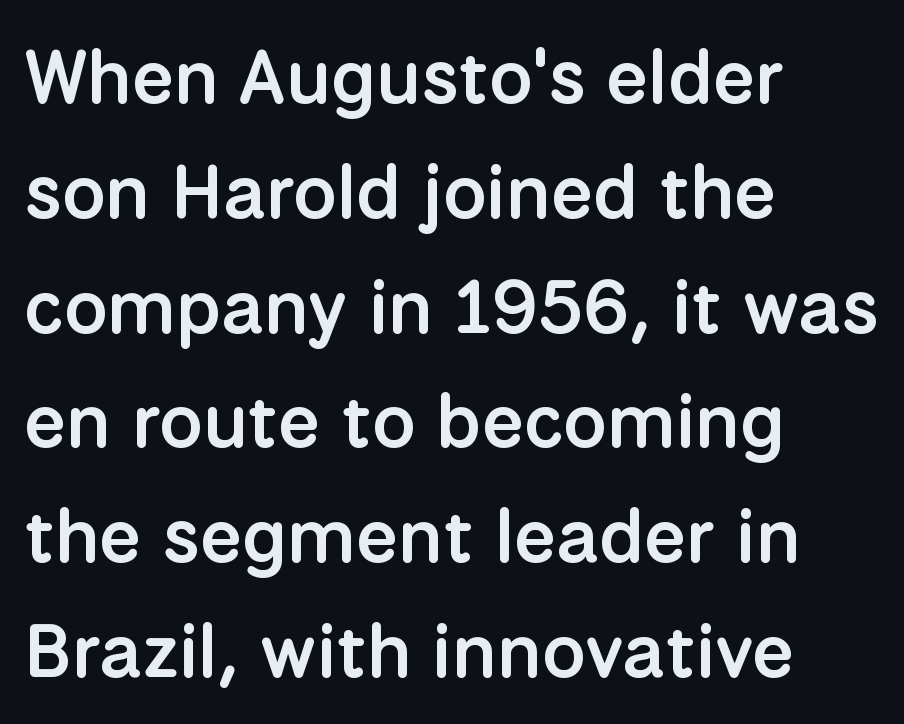
Quick note: interline space is typical. Short and long lines alike share a common starting point at left. There is no visible air inserted between adjacent glyphs. This rendering employs a face without finishing strokes, i.e., a sans-serif. The axis of the letterforms is exactly vertical.
